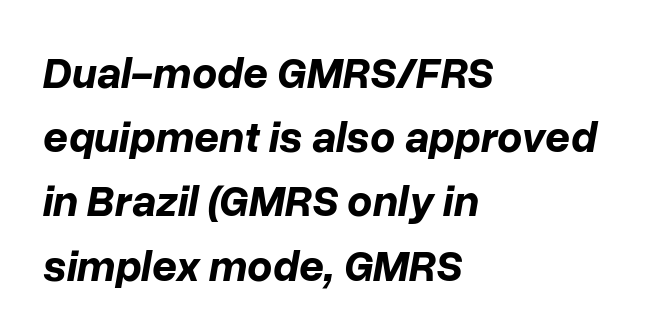
Plenty of ink on the page — the face is bold. Interline gaps are of average width in this sample. The line texture is even and compact thanks to regular tracking. Line starts are locked; line ends wander. Every character sits at an angle, as italics do. Varying glyph widths throughout — classic text-font behaviour.
